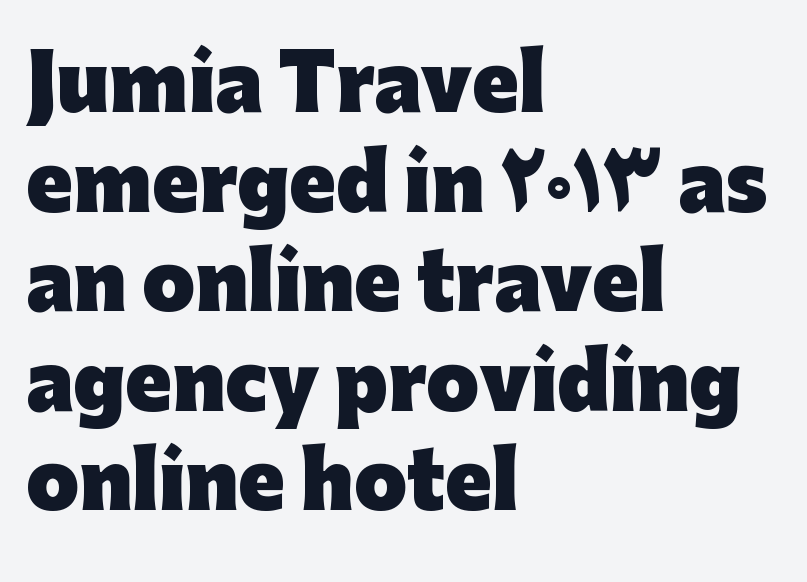
Q: Is the text bold? A: Yes.
Q: Is the text italic (slanted)? A: No, it is upright.
Q: Is the typeface a serif or a sans-serif typeface? A: Sans-serif.
Q: Is the text underlined? A: No.
Q: How is the paragraph aligned? A: Left-aligned.
Q: Is the spacing between letters normal or unusually wide? A: Normal.
Q: Is the spacing between lines tight, normal or loose? A: Normal.
Q: Width (condensed, normal, or wide)? A: Normal.
Q: Stroke contrast? A: Low.
Q: x-height? A: Medium.
Q: Monospaced? A: No.
